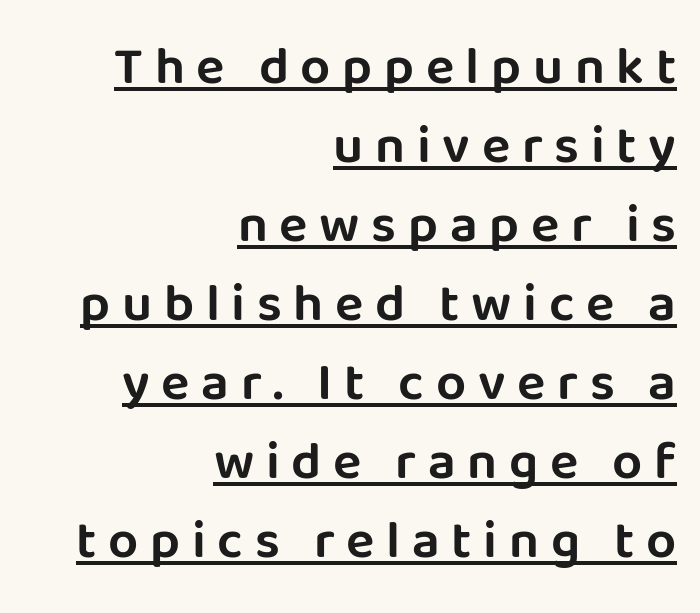
The image shows 53 px sans-serif type, upright; set right-aligned, normal line spacing (1.49x), unusually wide letter spacing (+0.22 em), underlined; low stroke contrast and a large x-height.
